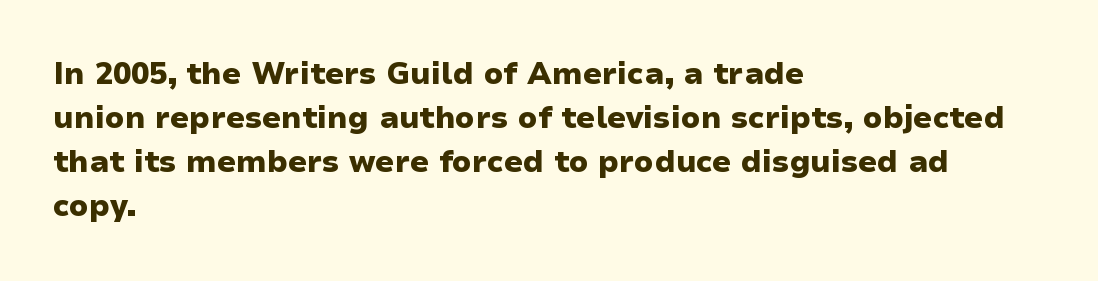
The image shows 30 px heavy, wide sans-serif type, upright; set left-aligned, normal line spacing (1.47x), normal letter spacing, not underlined; low stroke contrast and a medium x-height.
